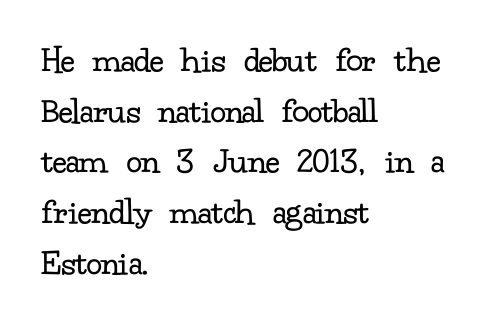
Q: Is the text bold? A: No.
Q: Is the text italic (slanted)? A: No, it is upright.
Q: Is the typeface a serif or a sans-serif typeface? A: Serif.
Q: Is the text underlined? A: No.
Q: How is the paragraph aligned? A: Left-aligned.
Q: Is the spacing between letters normal or unusually wide? A: Normal.
Q: Is the spacing between lines tight, normal or loose? A: Normal.
Q: Width (condensed, normal, or wide)? A: Normal.
Q: Stroke contrast? A: Low.
Q: x-height? A: Small.
Q: Monospaced? A: No.
